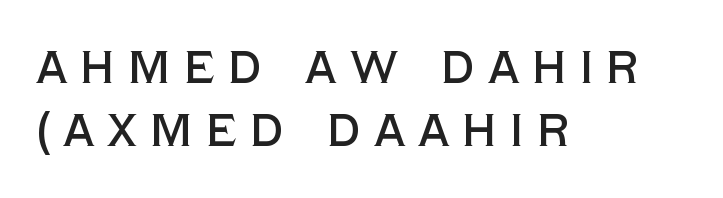
Q: Is the text italic (slanted)? A: No, it is upright.
Q: Is the typeface a serif or a sans-serif typeface? A: Sans-serif.
Q: Is the text underlined? A: No.
Q: How is the paragraph aligned? A: Left-aligned.
Q: Is the spacing between letters normal or unusually wide? A: Unusually wide.
Q: Is the spacing between lines tight, normal or loose? A: Normal.
Q: Width (condensed, normal, or wide)? A: Normal.
Q: x-height? A: Large.
Q: Monospaced? A: No.
